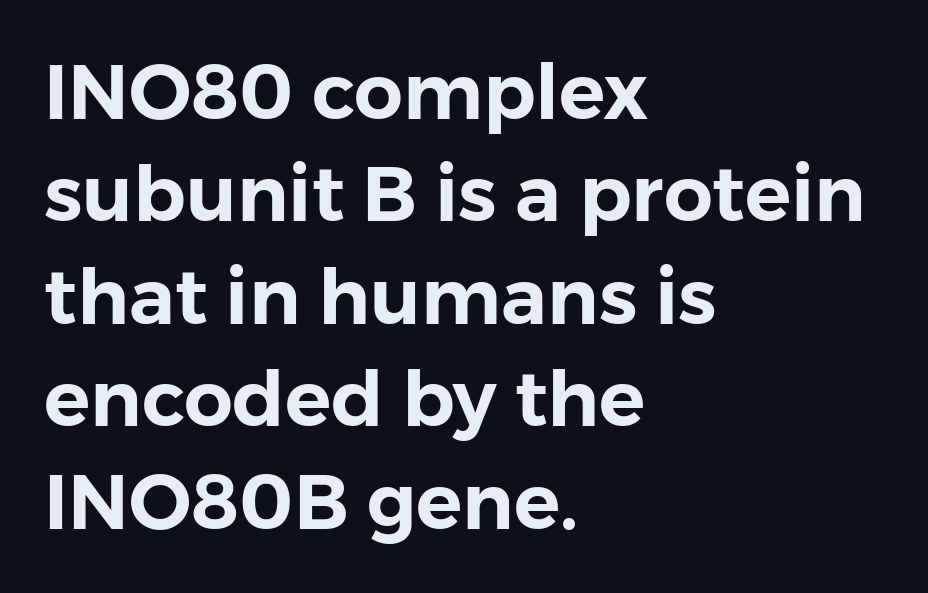
{"serif": "no", "italic": "no", "width": "normal", "stroke_contrast": "low", "x_height": "medium", "monospaced": "no", "underline": "no", "align": "left", "line_spacing": "normal", "line_spacing_ratio": 1.33, "letter_spacing": "normal", "letter_spacing_em": 0.0, "glyph_px": 77}
